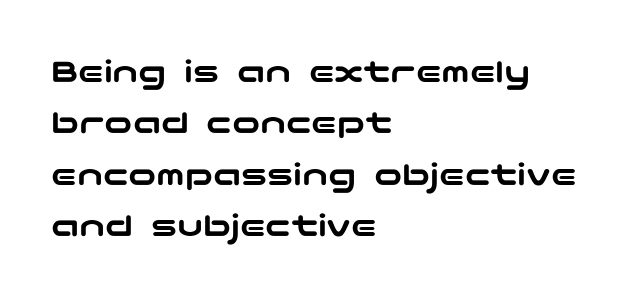
The designer went with a sans here, leaving each stem footless. Short and long lines alike share a common starting point at left. Designer's note — italics off, roman on. Students, observe: this is what conventionally led text looks like.
